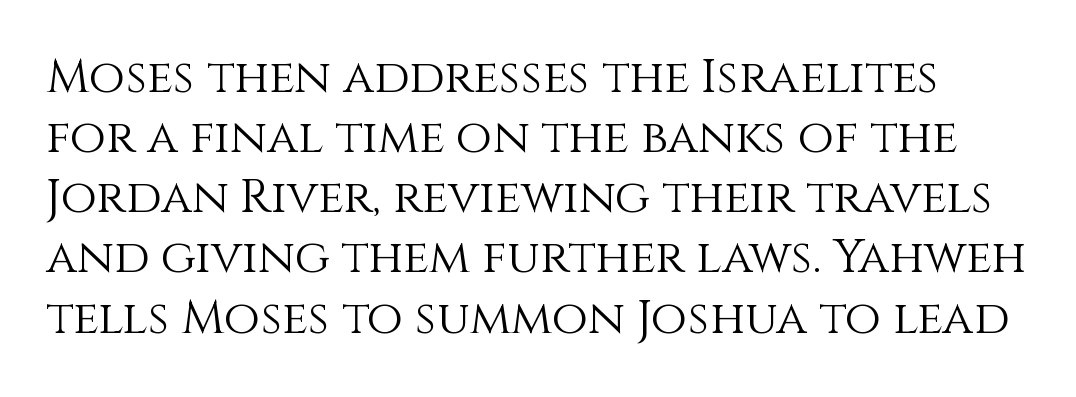
Words float on clear page, feet unadorned. The letters stand upright; this is a roman face. Words appear dense and cohesive because spacing is normal. You could not count columns in this text — the font is proportionally spaced.
